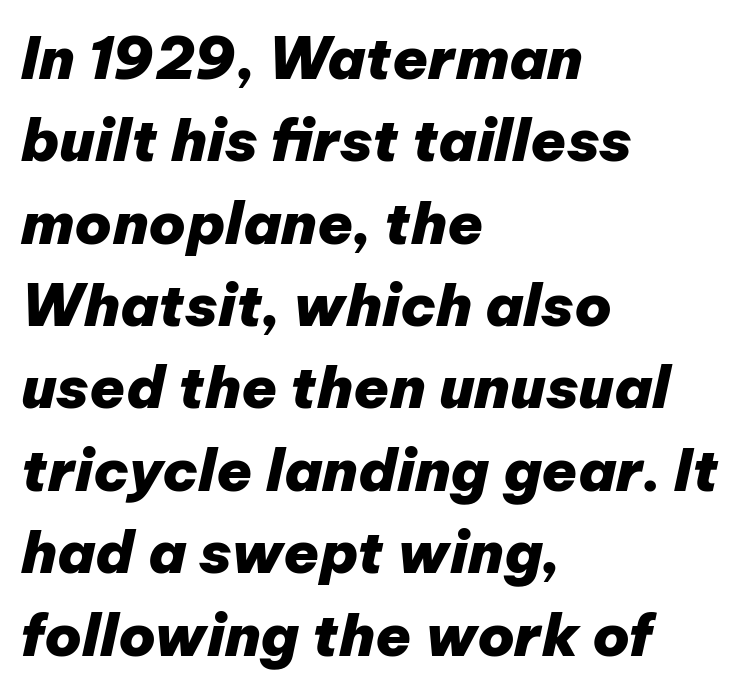
{"italic": "yes", "lean": "right", "slant_degrees": 12, "bold": "yes", "weight": "heavy", "width": "normal", "stroke_contrast": "low", "x_height": "medium", "monospaced": "no", "underline": "no", "align": "left", "line_spacing": "normal", "line_spacing_ratio": 1.42, "letter_spacing": "normal", "letter_spacing_em": 0.0, "glyph_px": 58}
